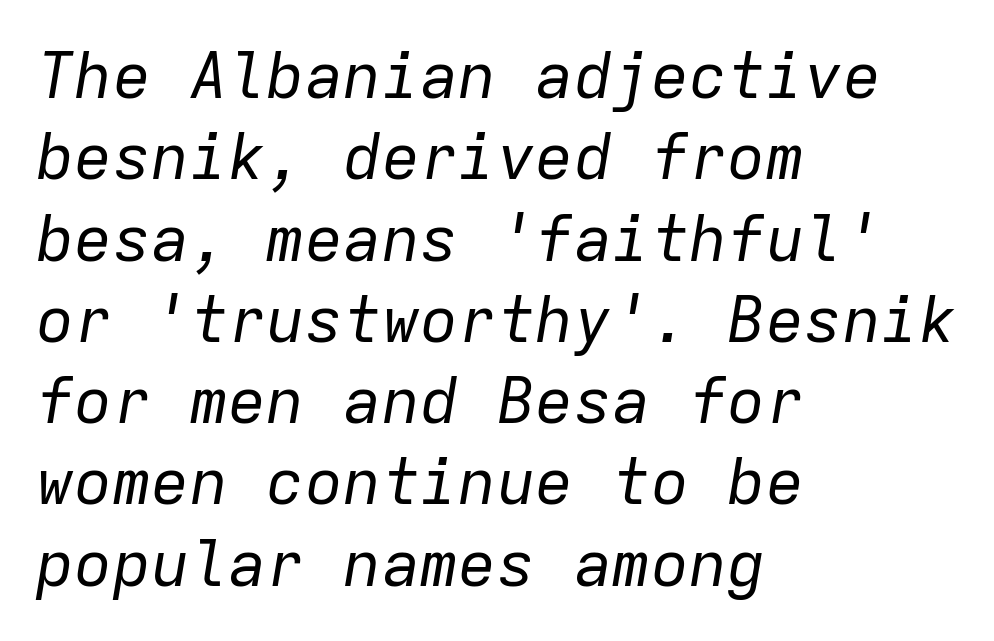
Q: Is the text bold? A: No.
Q: Is the text italic (slanted)? A: Yes, it leans right by about 9 degrees.
Q: Is the text underlined? A: No.
Q: How is the paragraph aligned? A: Left-aligned.
Q: Is the spacing between letters normal or unusually wide? A: Normal.
Q: Is the spacing between lines tight, normal or loose? A: Normal.
Q: Width (condensed, normal, or wide)? A: Normal.
Q: Stroke contrast? A: Low.
Q: x-height? A: Medium.
Q: Monospaced? A: Yes.
